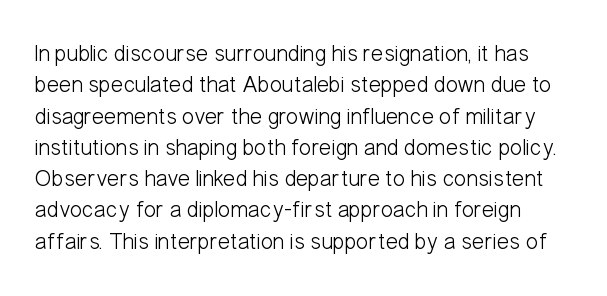
{"italic": "no", "bold": "no", "underline": "no", "line_spacing": "normal", "line_spacing_ratio": 1.36, "letter_spacing": "normal", "letter_spacing_em": 0.0, "glyph_px": 23}
